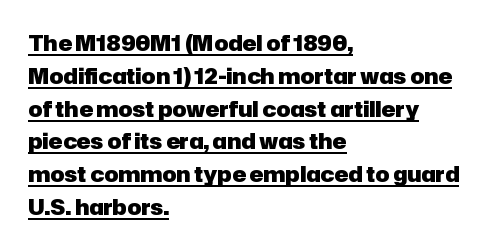
Q: Is the text bold? A: Yes.
Q: Is the text italic (slanted)? A: No, it is upright.
Q: Is the text underlined? A: Yes.
Q: How is the paragraph aligned? A: Left-aligned.
Q: Is the spacing between letters normal or unusually wide? A: Normal.
Q: Is the spacing between lines tight, normal or loose? A: Normal.
